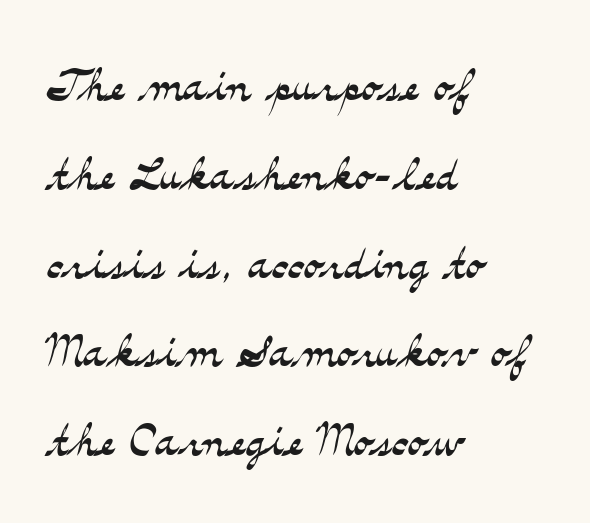
Q: Is the text bold? A: No.
Q: Is the text italic (slanted)? A: Yes.
Q: Is the typeface a serif or a sans-serif typeface? A: Serif.
Q: Is the text underlined? A: No.
Q: How is the paragraph aligned? A: Left-aligned.
Q: Is the spacing between letters normal or unusually wide? A: Normal.
Q: Is the spacing between lines tight, normal or loose? A: Normal.
Q: Width (condensed, normal, or wide)? A: Wide.
Q: Stroke contrast? A: Medium.
Q: x-height? A: Small.
Q: Monospaced? A: No.
